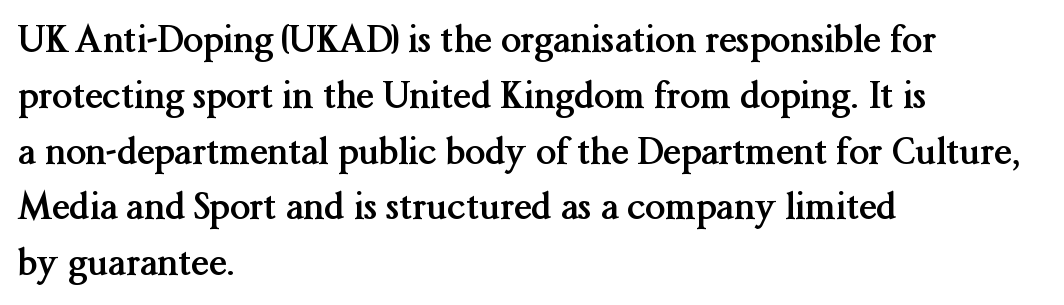
The image shows 36 px semibold serif type, upright; set left-aligned, normal line spacing (1.55x), normal letter spacing, not underlined; medium stroke contrast and a medium x-height.
